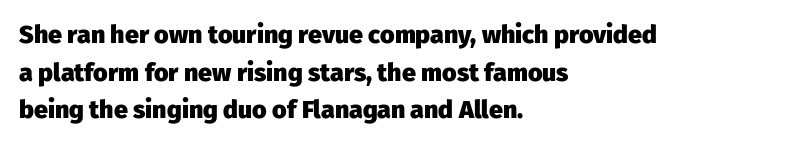
The image shows 25 px bold type, upright; set left-aligned, normal line spacing (1.51x), normal letter spacing, not underlined.
